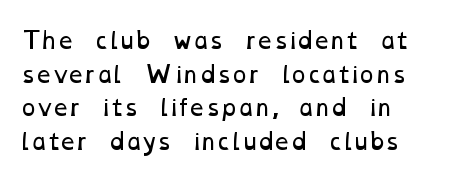
Q: Is the text bold? A: No.
Q: Is the text underlined? A: No.
Q: How is the paragraph aligned? A: Left-aligned.
Q: Is the spacing between letters normal or unusually wide? A: Normal.
Q: Is the spacing between lines tight, normal or loose? A: Normal.
